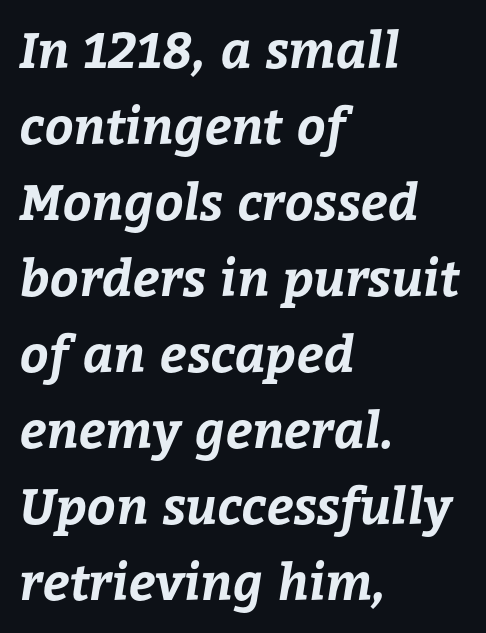
The image shows 50 px bold type; set left-aligned, normal line spacing (1.52x), normal letter spacing, not underlined; low stroke contrast and a medium x-height.
